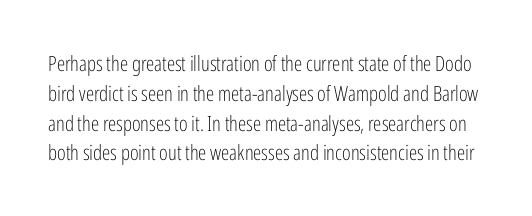
Line spacing here is normal. You can tell it's not italic because the verticals are truly vertical. The space beneath each line is pristine and unruled. Default kerning and tracking; the words read as compact shapes.
